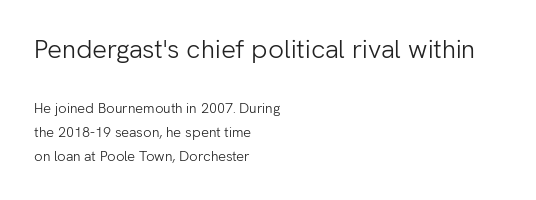
The image shows 26 px text type, upright; set left-aligned, line spacing 1.73x, normal letter spacing, not underlined; the first (top) block is 1.86x larger.
